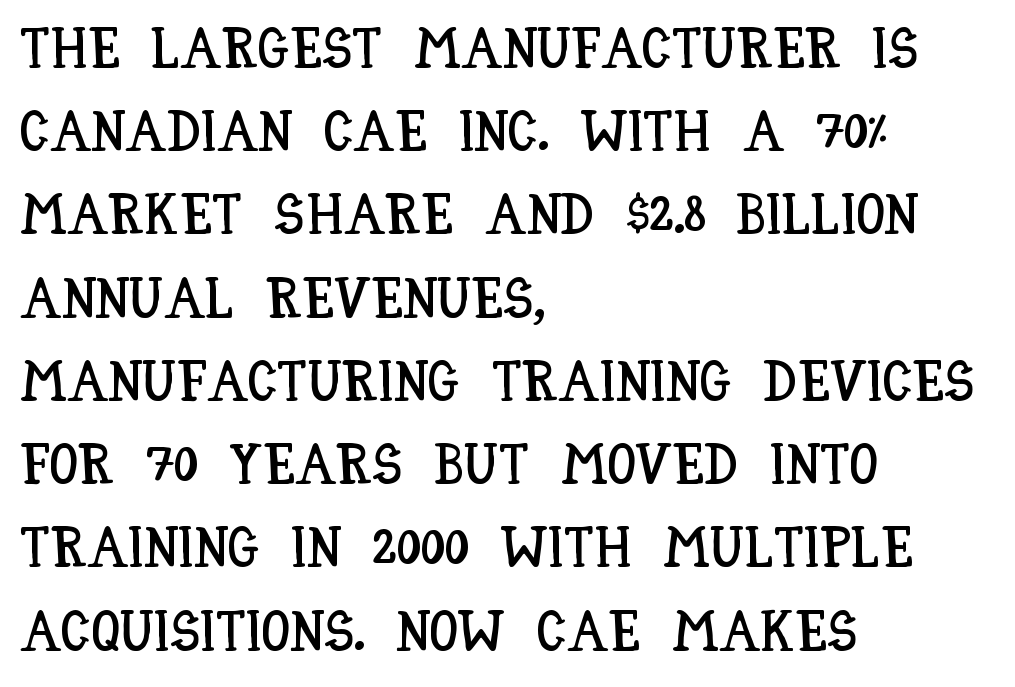
{"italic": "no", "width": "condensed", "stroke_contrast": "low", "x_height": "large", "monospaced": "no", "underline": "no", "align": "left", "line_spacing": "normal", "line_spacing_ratio": 1.46, "letter_spacing": "normal", "letter_spacing_em": 0.0, "glyph_px": 57}
